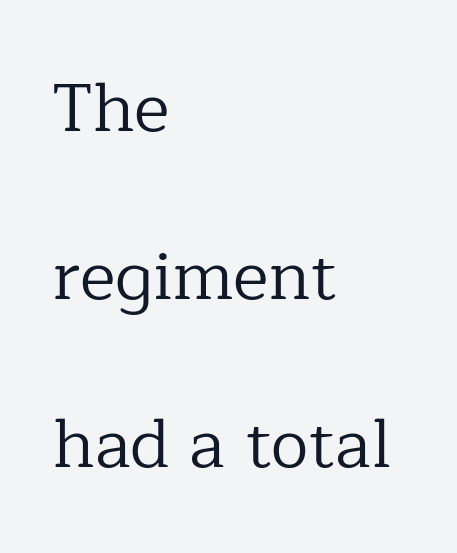
A typesetter would call this leading open, well beyond the default. The typeface chosen for these lines features serifs. Typeset ragged right — the left edge is the straight one. Do the letters lean? They stand straight. No letter is thick-stroked: the sample isn't bold.
